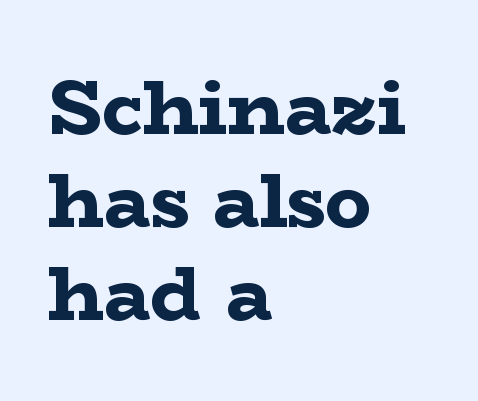
Does the lettering tilt? It doesn't — this is upright. A dark, heavy texture on the line: the type is bold. The passage shown is typed in a proportional face where columns would drift. No extra tracking has been applied to these lines. Does the type have serifs? Yes, each stem ends in a small foot.
